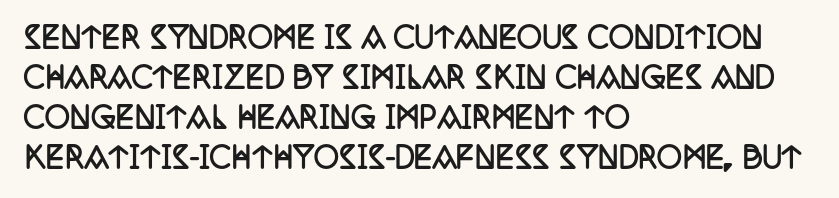
{"serif": "yes", "italic": "no", "bold": "yes", "weight": "semibold", "width": "condensed", "stroke_contrast": "low", "x_height": "large", "monospaced": "no", "underline": "no", "align": "left", "line_spacing": "normal", "line_spacing_ratio": 1.43, "letter_spacing": "normal", "letter_spacing_em": 0.0, "glyph_px": 28}
